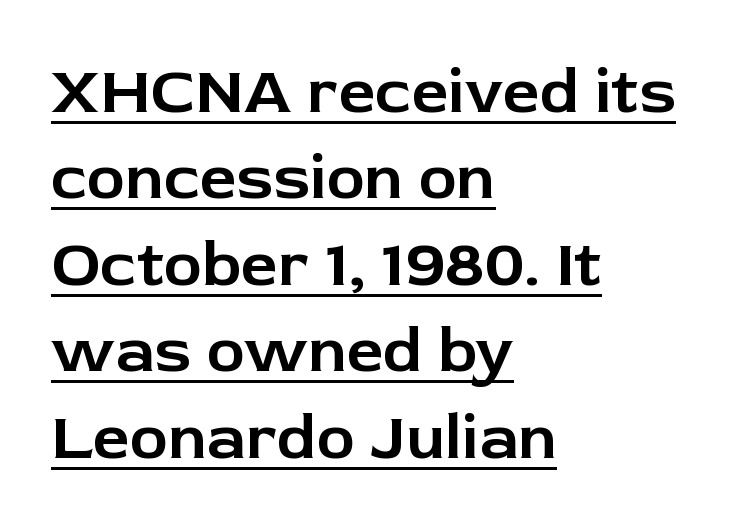
Q: Is the text italic (slanted)? A: No, it is upright.
Q: Is the typeface a serif or a sans-serif typeface? A: Sans-serif.
Q: Is the text underlined? A: Yes.
Q: How is the paragraph aligned? A: Left-aligned.
Q: Is the spacing between letters normal or unusually wide? A: Normal.
Q: Is the spacing between lines tight, normal or loose? A: Normal.
Q: Width (condensed, normal, or wide)? A: Normal.
Q: Stroke contrast? A: Low.
Q: x-height? A: Medium.
Q: Monospaced? A: No.
